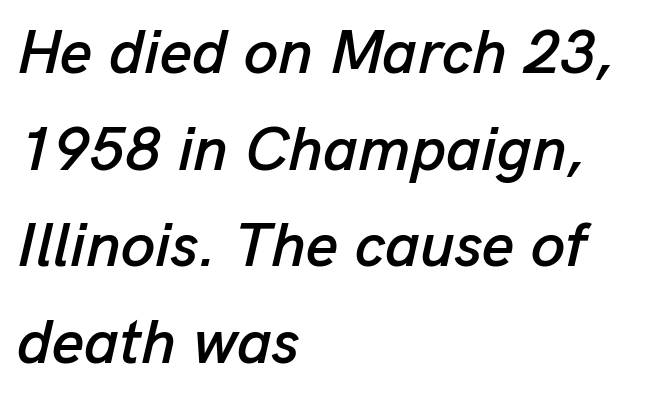
Bare-footed words on every line. Caption: standard tracking, unaltered. Slant detected: the letters are inclined. The space between consecutive lines is moderate.
